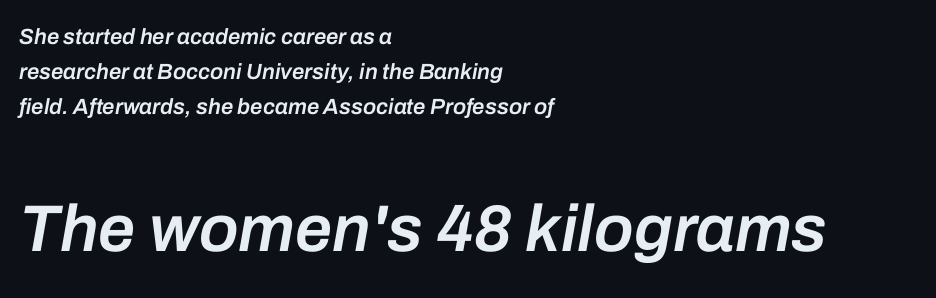
The text carries the slant typical of an italic or oblique font. Do the characters align in a grid? No, the font is proportional. The strokes are fattened partway — semibold, not bold. Scale increases going downward across the two blocks. Leftover space on each line is placed entirely after the last word.
